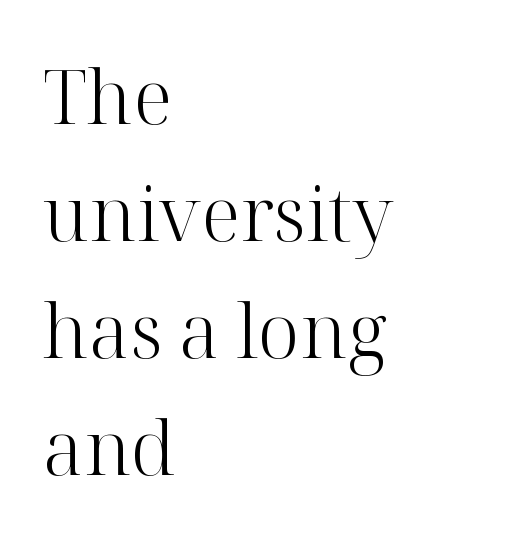
Heaviness? Minimal to ordinary, like unemphasized prose. Note: serifs present on the glyphs. Each letter keeps its own natural width here, so spacing adapts to shape. These lines were composed using upright roman letters.
